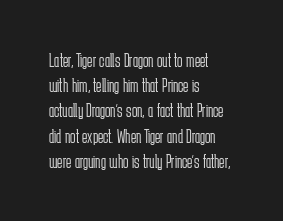
How would I describe the line gaps? Plain and ordinary. Stem width sits at or under what a default text font uses. Posture: straight, roman, zero tilt. Underlining? Definitely not there. How are the letters spaced? Ordinarily, with no added tracking. Alignment: flush left.
